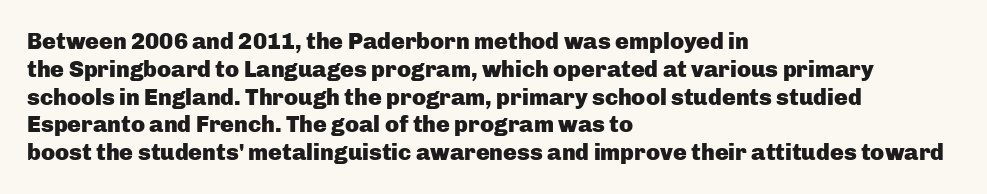
Short and long lines alike share a common starting point at left. Unlike italic type, these characters show no tilt at all. The passage shown is emphatically bold. The face used here is rendered with its standard letterfit. The space beneath each line is pristine and unruled.
